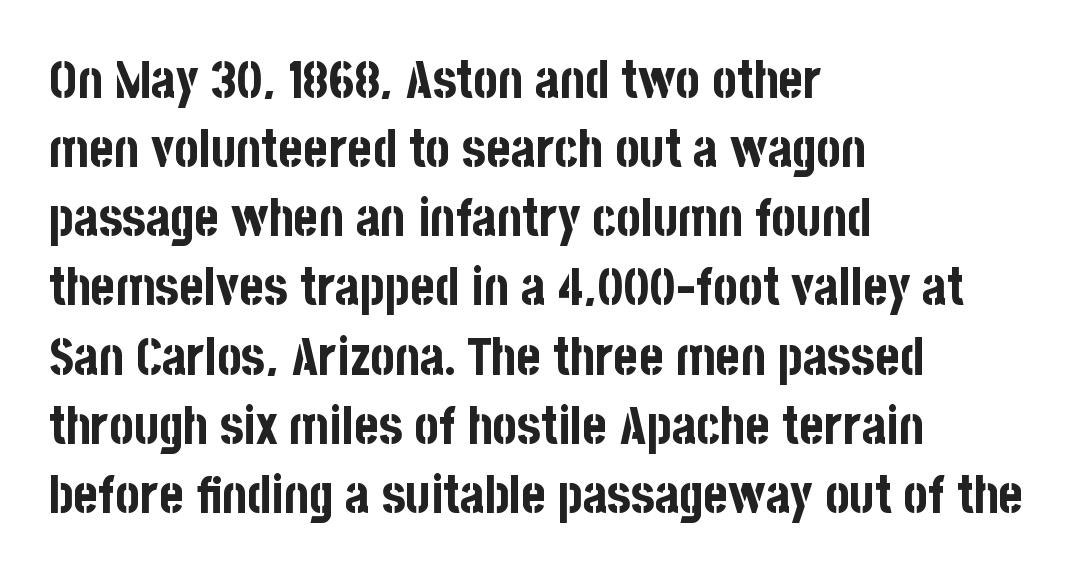
{"serif": "no", "italic": "no", "bold": "yes", "weight": "bold", "width": "condensed", "stroke_contrast": "low", "x_height": "large", "monospaced": "no", "underline": "no", "align": "left", "line_spacing": "normal", "line_spacing_ratio": 1.33, "letter_spacing": "normal", "letter_spacing_em": 0.0, "glyph_px": 52}
